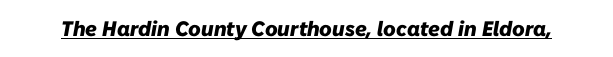
The image shows 21 px bold type, italic (leaning right); set normal letter spacing, underlined.
